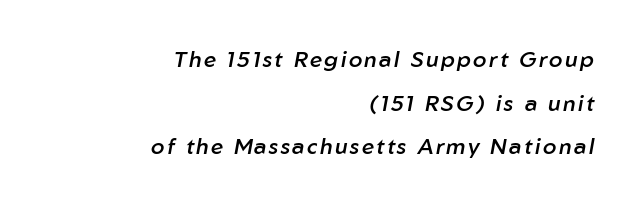
Caption: semibold face, moderately heavy strokes. This sample trades compactness for vertical openness between lines. Descender tails drop into unmarked territory. Short and long lines alike share a common ending point at right. Yep, that's italic — everything's leaning.
